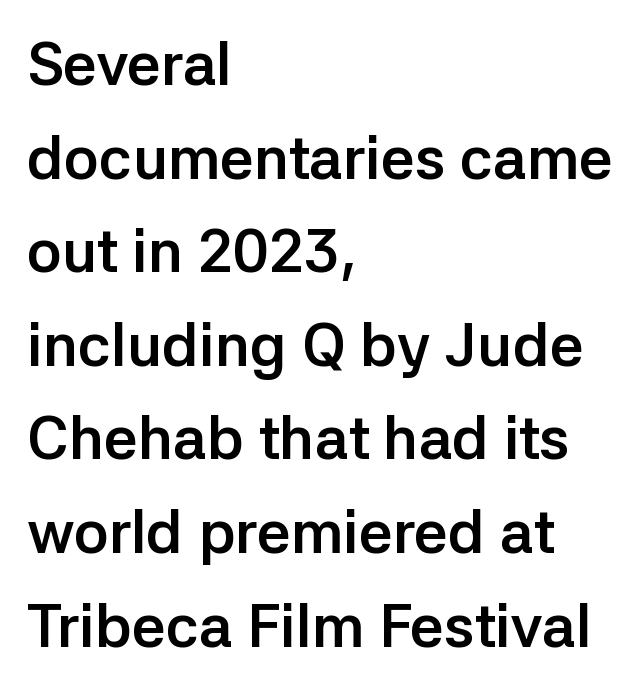
Q: Is the text bold? A: Yes.
Q: Is the text italic (slanted)? A: No, it is upright.
Q: Is the typeface a serif or a sans-serif typeface? A: Sans-serif.
Q: Is the text underlined? A: No.
Q: How is the paragraph aligned? A: Left-aligned.
Q: Is the spacing between letters normal or unusually wide? A: Normal.
Q: Is the spacing between lines tight, normal or loose? A: Normal.
Q: Width (condensed, normal, or wide)? A: Normal.
Q: Stroke contrast? A: Low.
Q: x-height? A: Medium.
Q: Monospaced? A: No.
